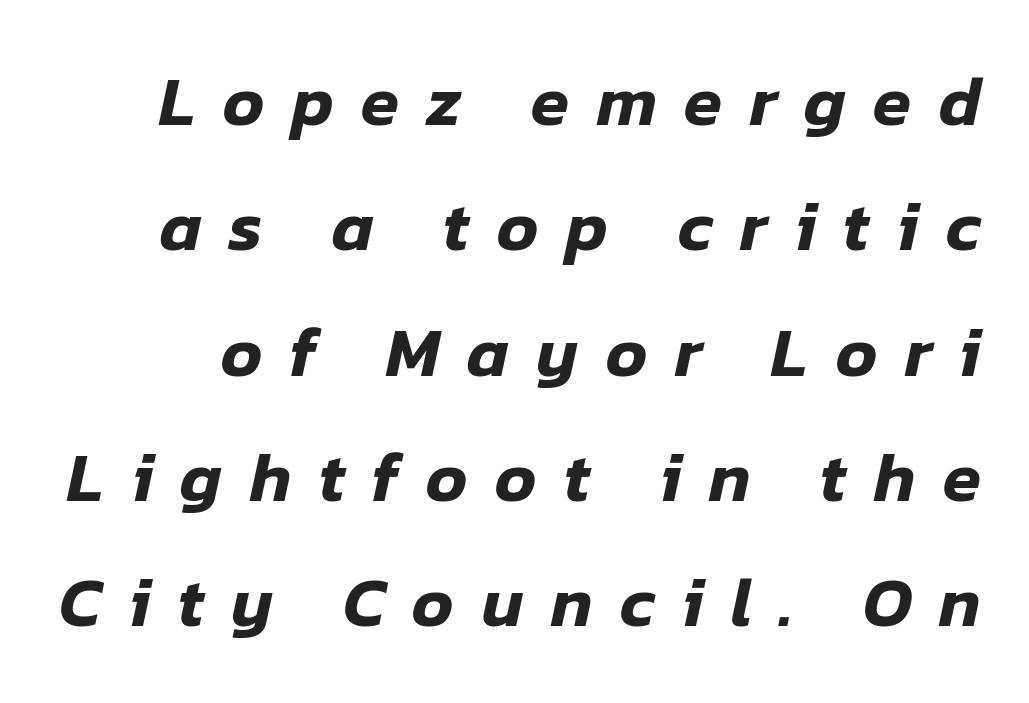
Is the letter spacing exaggerated? Yes — the characters are pushed far apart. You could not count columns in this text — the font is proportionally spaced. It's the slanting kind of type. Only glyphs here, with clear space below each row.
